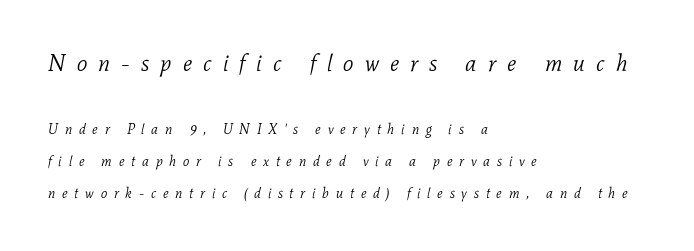
The image shows 23 px text type, italic (leaning right); set left-aligned, loose line spacing (2.31x), unusually wide letter spacing (+0.48 em), not underlined; the first (top) block is 1.64x larger.
